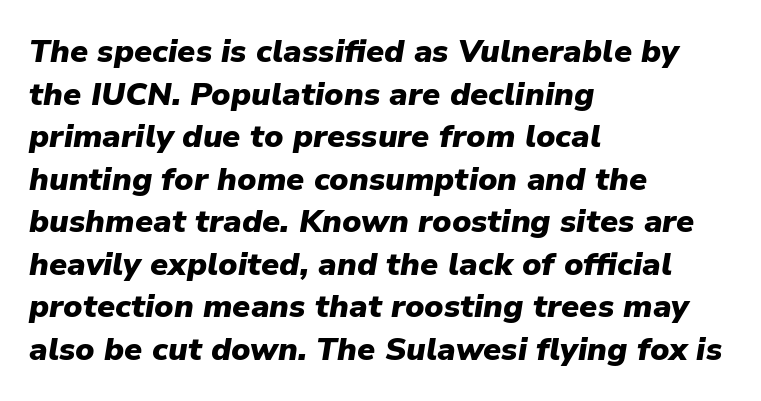
Reading down the block, your eye returns to a fixed left position each line. This is oblique type, the kind used for emphasis or titles. Each new line begins a customary step beneath the previous one. Notice how thick the strokes are: this is what a full bold looks like. The rendering uses natural spacing where letterforms have individual widths.
